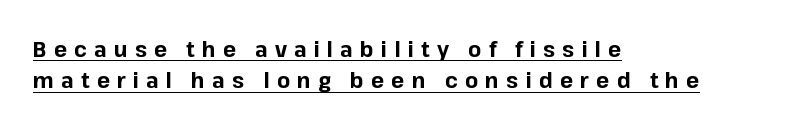
{"italic": "no", "bold": "yes", "underline": "yes", "align": "left", "line_spacing": "normal", "line_spacing_ratio": 1.43, "letter_spacing": "wide", "letter_spacing_em": 0.32, "glyph_px": 22}
